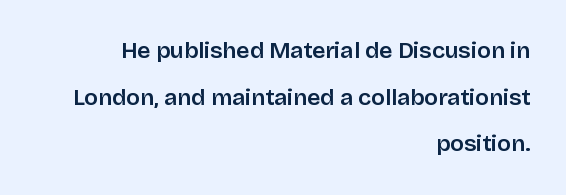
{"italic": "no", "underline": "no", "align": "right", "line_spacing": "loose", "line_spacing_ratio": 2.03, "letter_spacing": "normal", "letter_spacing_em": 0.0, "glyph_px": 23}
